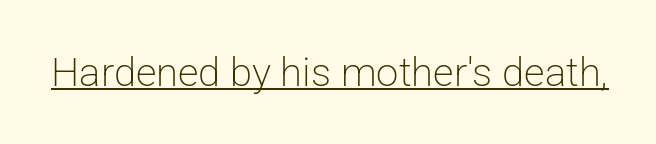
Caption: standard tracking, unaltered. Ordinary non-slanted type is in use. Spacing verdict: proportional, widths tailored to each character. On a weight scale, this lands at 450 or below. This sample carries an underscore along the baseline area. Nothing sits at the stroke ends, so this counts as sans-serif.
